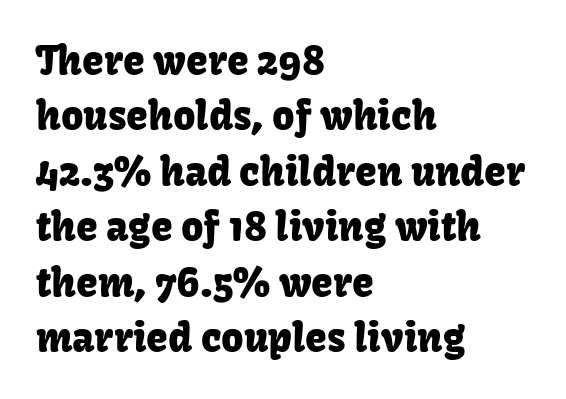
{"serif": "no", "italic": "no", "width": "normal", "stroke_contrast": "low", "x_height": "medium", "monospaced": "no", "underline": "no", "align": "left", "line_spacing": "normal", "line_spacing_ratio": 1.42, "letter_spacing": "normal", "letter_spacing_em": 0.0, "glyph_px": 39}
